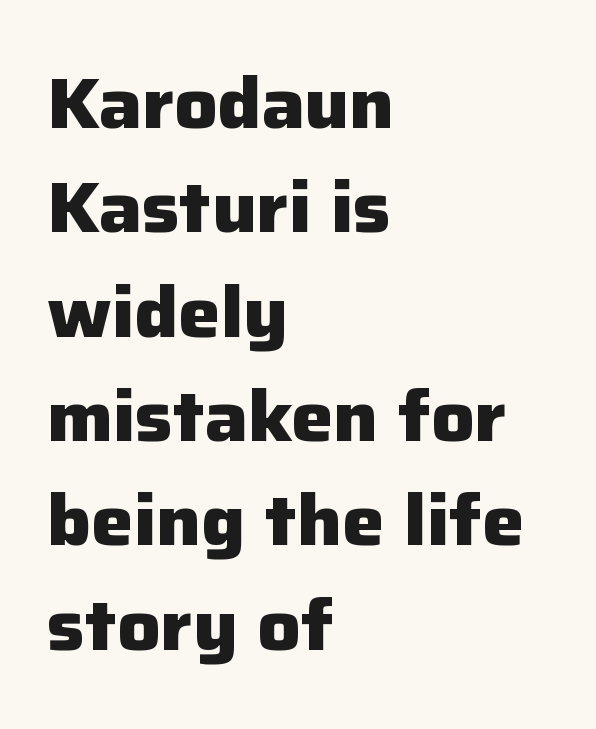
{"serif": "no", "italic": "no", "bold": "yes", "weight": "heavy", "width": "normal", "stroke_contrast": "low", "x_height": "medium", "monospaced": "no", "underline": "no", "align": "left", "line_spacing": "normal", "line_spacing_ratio": 1.47, "letter_spacing": "normal", "letter_spacing_em": 0.0, "glyph_px": 71}
